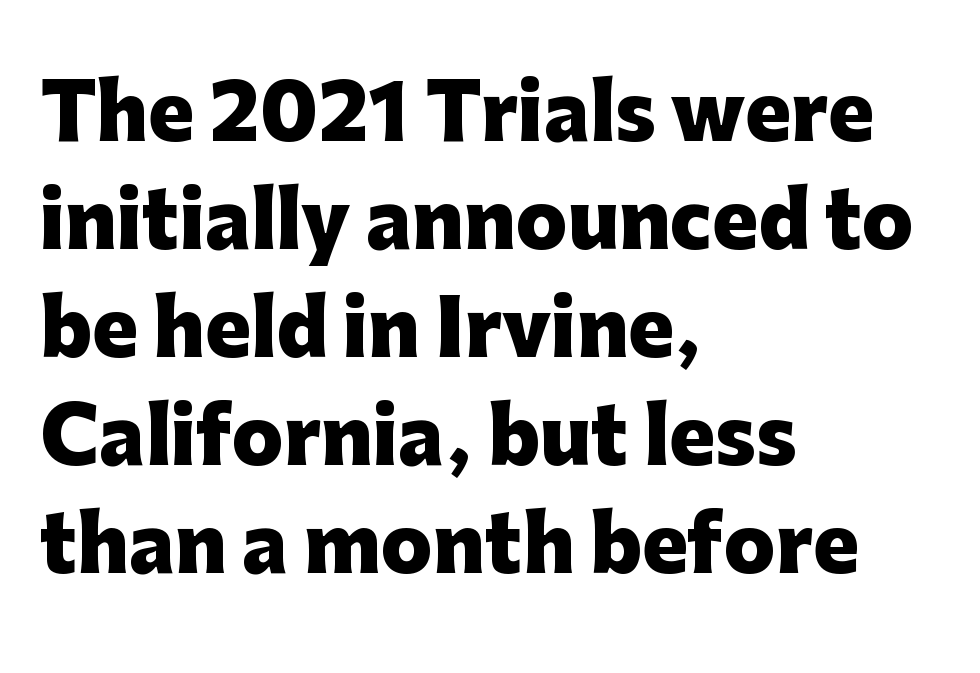
{"serif": "no", "italic": "no", "bold": "yes", "weight": "heavy", "width": "normal", "stroke_contrast": "low", "x_height": "medium", "monospaced": "no", "underline": "no", "align": "left", "line_spacing": "normal", "line_spacing_ratio": 1.42, "letter_spacing": "normal", "letter_spacing_em": 0.0, "glyph_px": 76}
